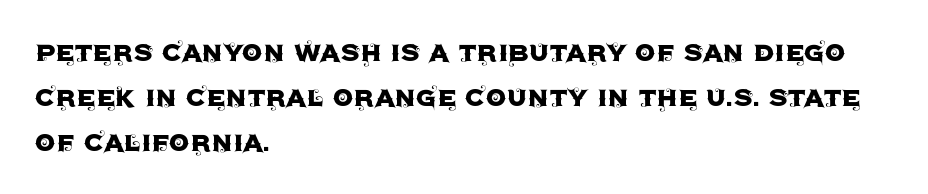
A clean baseline with only descenders dipping below it. A roman cut, with each character standing at attention. I'd call this a sans setting — the letters go barefoot. The letters advance in unequal steps, a hallmark of proportional type. A normal amount of white space separates one row of letters from the next. The rendering anchors every line to the left-hand side.
